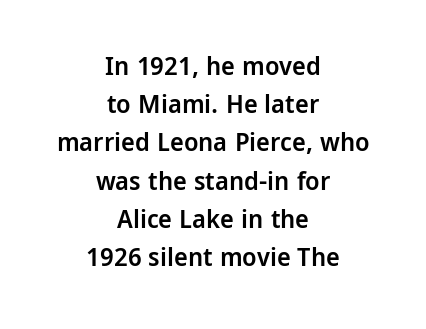
Q: Is the text bold? A: Semi-bold.
Q: Is the text italic (slanted)? A: No, it is upright.
Q: Is the text underlined? A: No.
Q: How is the paragraph aligned? A: Centered.
Q: Is the spacing between letters normal or unusually wide? A: Normal.
Q: Is the spacing between lines tight, normal or loose? A: Normal.
